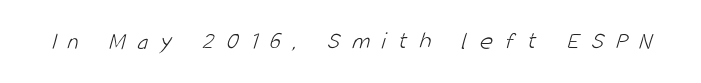
Weight class: somewhere from thin through regular. Type without underlining. The tracking jumps out immediately: characters are airy and widely separated.
